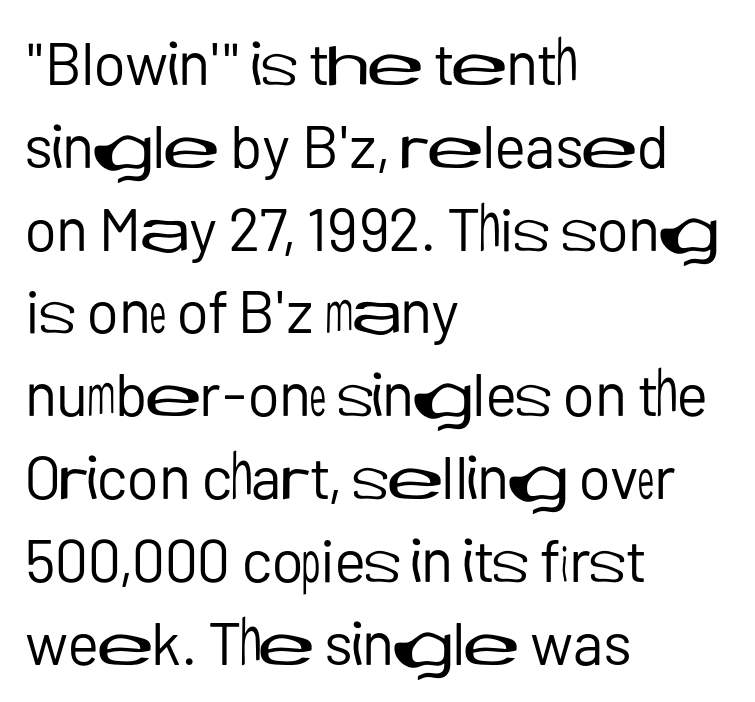
Q: Is the text bold? A: No.
Q: Is the text italic (slanted)? A: No, it is upright.
Q: Is the typeface a serif or a sans-serif typeface? A: Sans-serif.
Q: Is the text underlined? A: No.
Q: How is the paragraph aligned? A: Left-aligned.
Q: Is the spacing between letters normal or unusually wide? A: Normal.
Q: Is the spacing between lines tight, normal or loose? A: Normal.
Q: Width (condensed, normal, or wide)? A: Normal.
Q: Stroke contrast? A: Low.
Q: x-height? A: Medium.
Q: Monospaced? A: No.
